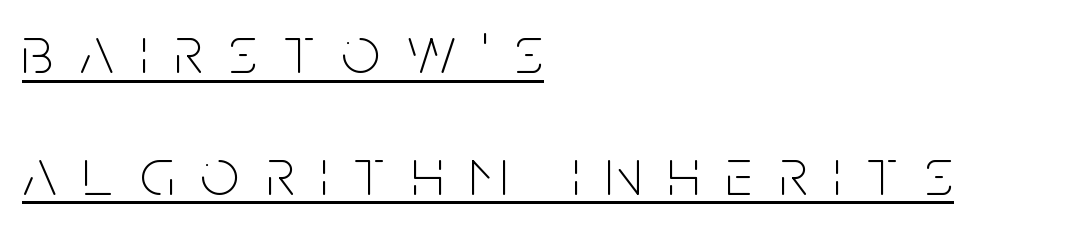
{"serif": "no", "italic": "no", "bold": "no", "weight": "thin", "width": "condensed", "stroke_contrast": "low", "x_height": "large", "monospaced": "no", "underline": "yes", "align": "left", "line_spacing_ratio": 1.79, "letter_spacing": "wide", "letter_spacing_em": 0.39, "glyph_px": 68}
